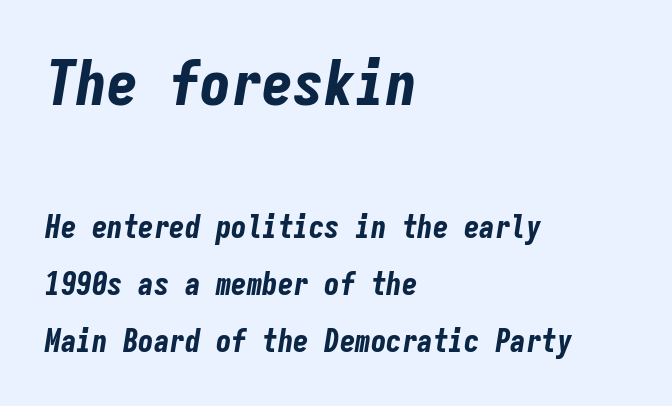
Think of a typewriter: that constant character pitch is what you see here. A student would call this left alignment; a typographer would say flush left, rag right. Of the two passages, the one on top uses the larger point size. These lines were composed using italics.
